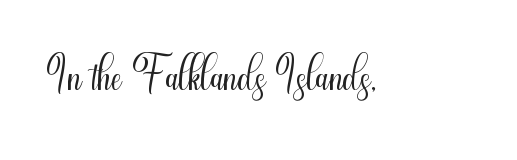
Each letter keeps its own natural width here, so spacing adapts to shape. Serifs: no, the terminals of the letterforms are clean. Nobody touched the tracking dial on this one. Unbolded letterforms with no extra heft. Rule under the text: the space is simply empty.
